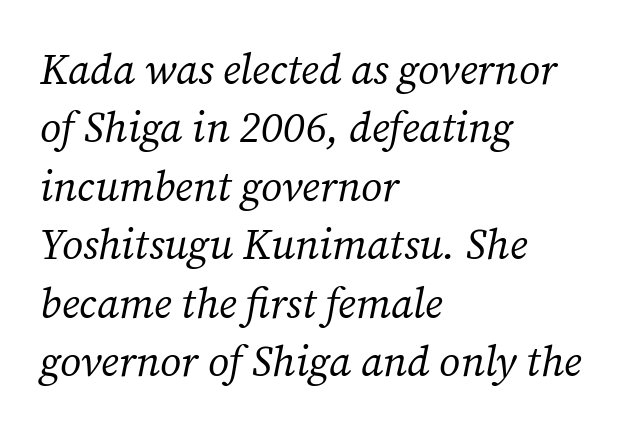
Q: Is the text bold? A: No.
Q: Is the text italic (slanted)? A: Yes, it leans right by about 12 degrees.
Q: Is the typeface a serif or a sans-serif typeface? A: Serif.
Q: Is the text underlined? A: No.
Q: How is the paragraph aligned? A: Left-aligned.
Q: Is the spacing between letters normal or unusually wide? A: Normal.
Q: Is the spacing between lines tight, normal or loose? A: Normal.
Q: Width (condensed, normal, or wide)? A: Normal.
Q: Stroke contrast? A: Medium.
Q: x-height? A: Medium.
Q: Monospaced? A: No.
